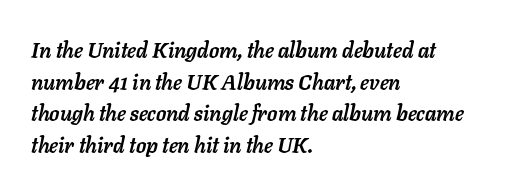
The image shows 21 px bold type, italic (leaning right); set left-aligned, normal line spacing (1.51x), normal letter spacing, not underlined.
